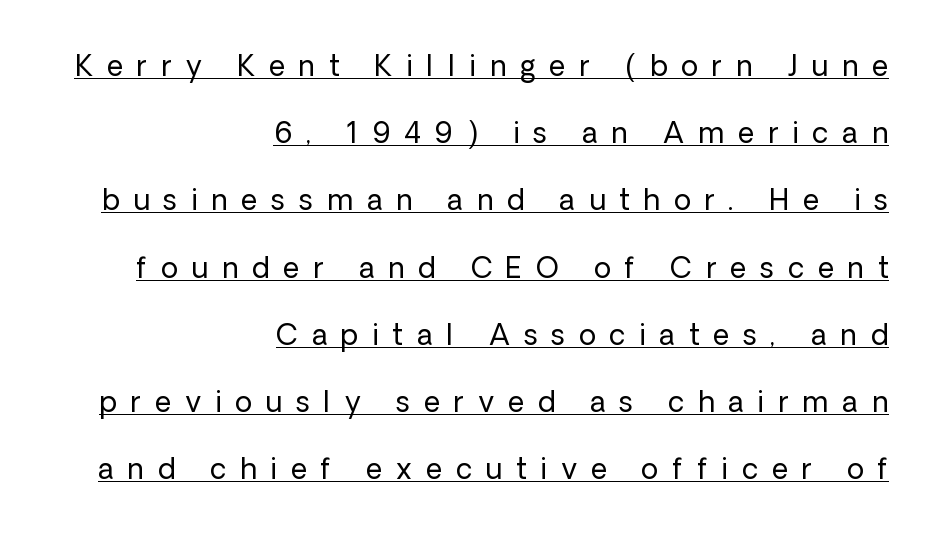
{"serif": "no", "italic": "no", "bold": "no", "weight": "regular", "width": "normal", "stroke_contrast": "low", "x_height": "medium", "monospaced": "no", "underline": "yes", "align": "right", "line_spacing": "loose", "line_spacing_ratio": 2.4, "letter_spacing": "wide", "letter_spacing_em": 0.5, "glyph_px": 28}
